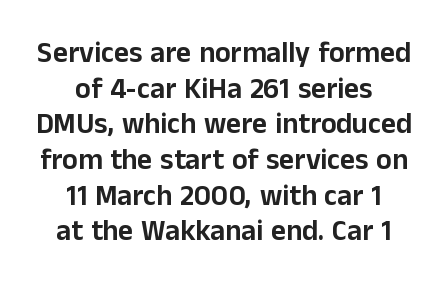
Characters follow at the spacing the type designer built in. Each row of text sits above clean, open space. Proportional: the letters do not fall into vertical columns. Posture: straight, roman, zero tilt. What kind of face is this? One without serifs — a sans.
